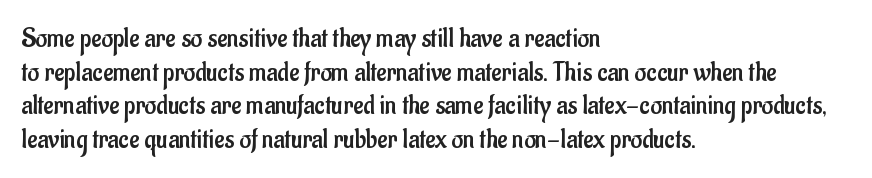
The specimen reads as upright at a glance. Letters have the restrained weight of plain body copy at most. Examine the stroke ends and you'll find no serifs. A bare baseline throughout the passage. Teacher's note: observe the even left margin — that is flush-left alignment. Short note: letters normally spaced.
